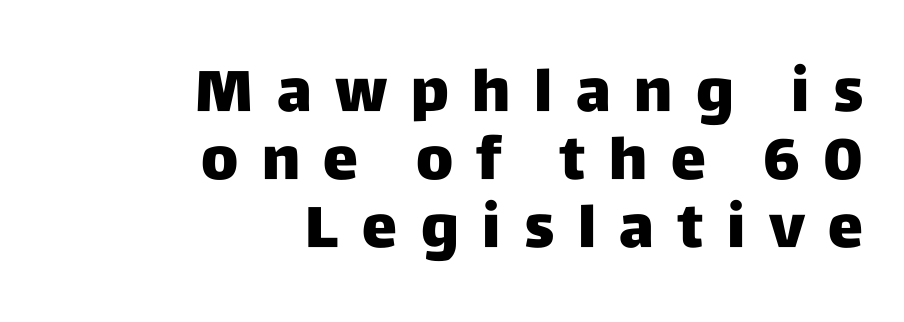
{"serif": "no", "italic": "no", "bold": "yes", "weight": "heavy", "width": "normal", "stroke_contrast": "low", "x_height": "large", "monospaced": "no", "underline": "no", "align": "right", "line_spacing": "tight", "line_spacing_ratio": 1.15, "letter_spacing": "wide", "letter_spacing_em": 0.4, "glyph_px": 59}
